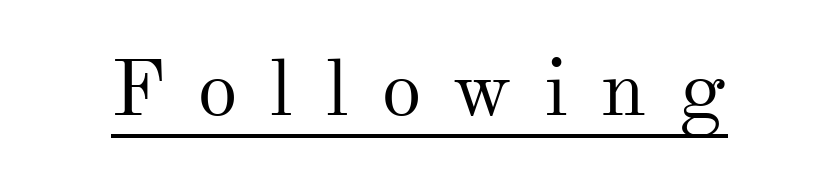
{"serif": "yes", "italic": "no", "bold": "no", "weight": "regular", "width": "normal", "stroke_contrast": "medium", "x_height": "small", "monospaced": "no", "underline": "yes", "letter_spacing": "wide", "letter_spacing_em": 0.42, "glyph_px": 79}
